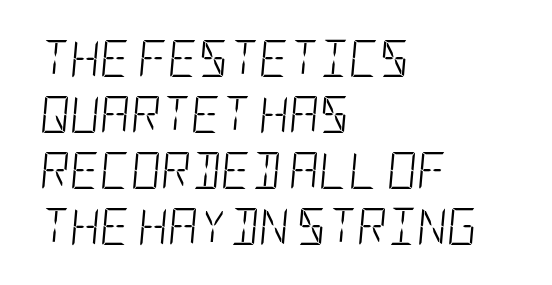
{"italic": "yes", "lean": "right", "slant_degrees": 5, "bold": "no", "weight": "light", "width": "condensed", "stroke_contrast": "low", "x_height": "large", "underline": "no", "align": "left", "line_spacing": "normal", "line_spacing_ratio": 1.51, "letter_spacing": "normal", "letter_spacing_em": 0.0, "glyph_px": 37}
